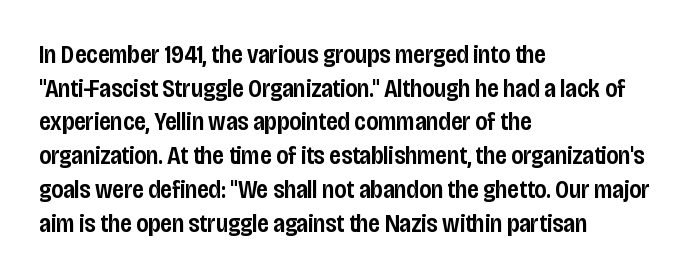
{"italic": "no", "bold": "semi", "underline": "no", "align": "left", "line_spacing": "normal", "line_spacing_ratio": 1.35, "letter_spacing": "normal", "letter_spacing_em": 0.0, "glyph_px": 25}
